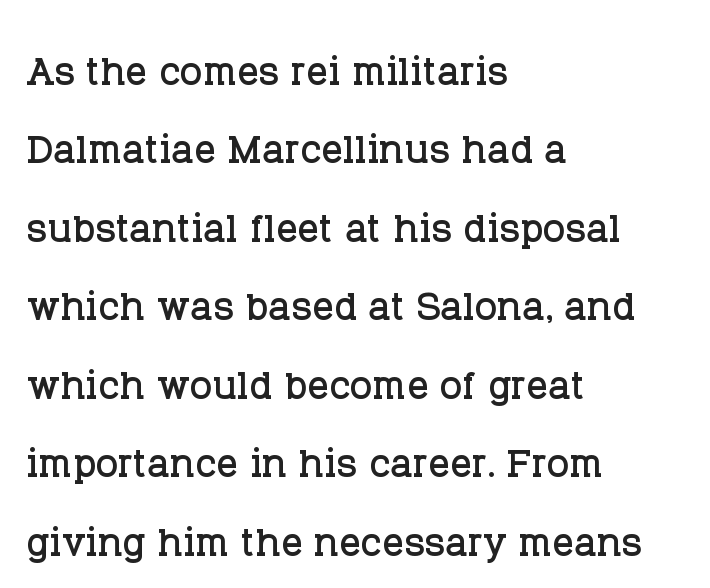
{"serif": "yes", "italic": "no", "width": "normal", "stroke_contrast": "low", "x_height": "large", "monospaced": "no", "underline": "no", "align": "left", "line_spacing": "normal", "line_spacing_ratio": 1.48, "letter_spacing": "normal", "letter_spacing_em": 0.0, "glyph_px": 53}
